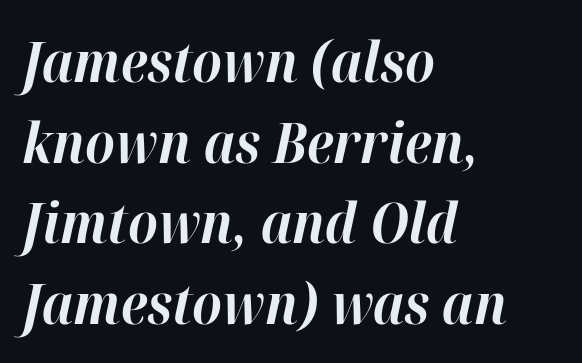
Does extra space separate the letters? No, they use regular spacing. I'd describe the lettering as bold — thick and assertive. Compared with ordinary roman type, these characters are visibly tilted. Any mark beneath the type? The region is blank. The rows are spaced the way most documents space them. Teacher's note: observe the even left margin — that is flush-left alignment.
